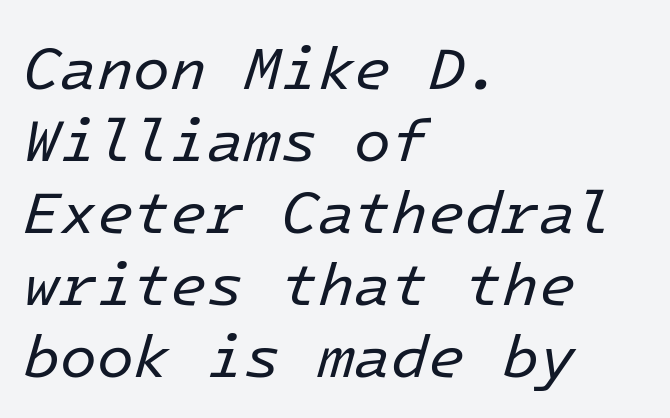
The image shows 60 px regular-weight type, italic (leaning right); set left-aligned, line spacing 1.2x, normal letter spacing, not underlined; low stroke contrast and a medium x-height.
